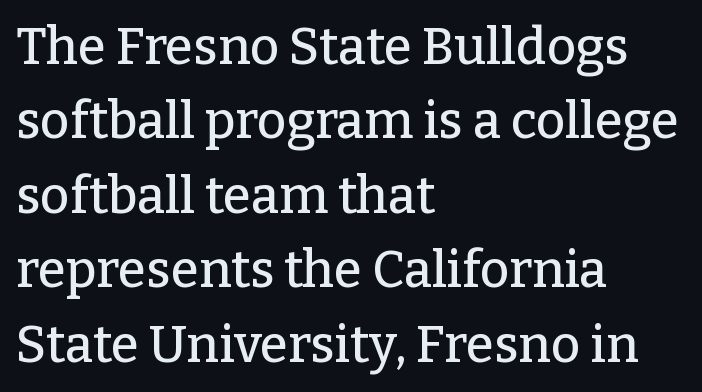
Q: Is the text italic (slanted)? A: No, it is upright.
Q: Is the typeface a serif or a sans-serif typeface? A: Serif.
Q: Is the text underlined? A: No.
Q: How is the paragraph aligned? A: Left-aligned.
Q: Is the spacing between letters normal or unusually wide? A: Normal.
Q: Is the spacing between lines tight, normal or loose? A: Normal.
Q: Width (condensed, normal, or wide)? A: Normal.
Q: Stroke contrast? A: Low.
Q: x-height? A: Medium.
Q: Monospaced? A: No.
